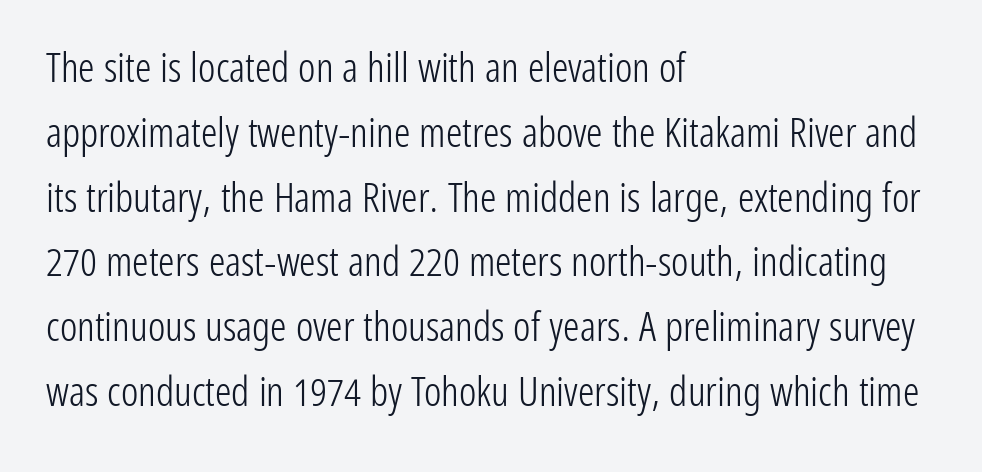
The image shows 41 px light, condensed sans-serif type, upright; set left-aligned, normal line spacing (1.58x), normal letter spacing, not underlined; low stroke contrast and a medium x-height.
